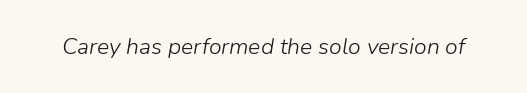
The image shows 23 px text type, italic (leaning right); set normal letter spacing, not underlined.
